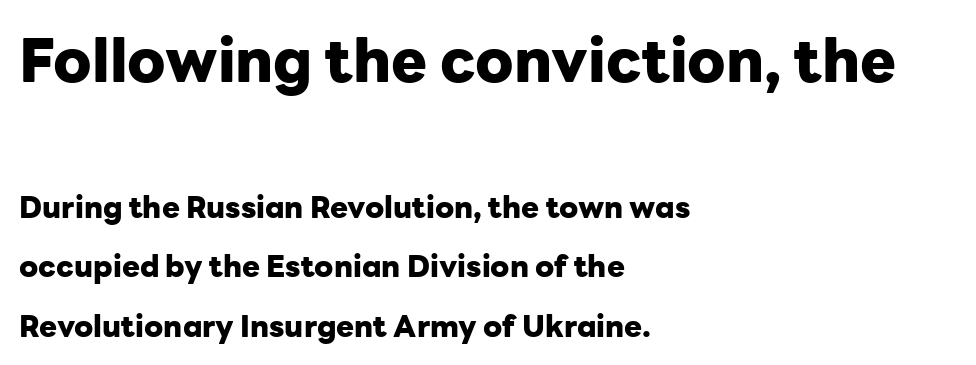
The image shows 60 px heavy sans-serif type, upright; set left-aligned, loose line spacing (1.98x), normal letter spacing, not underlined; the first (top) block is 2.0x larger; low stroke contrast and a medium x-height.
